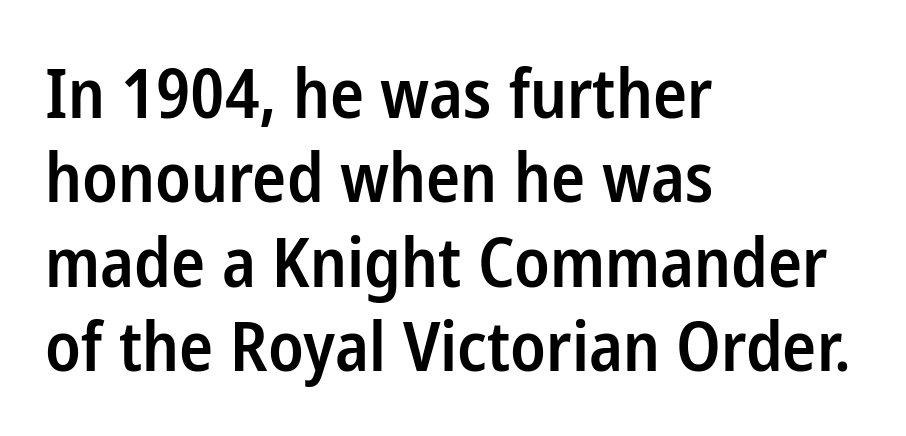
The type family on display is of the sans-serif kind. Unlike italic type, these characters show no tilt at all. The foot of each line stays bare and open. Looks like regular typesetting: each glyph gets only the width it needs.
